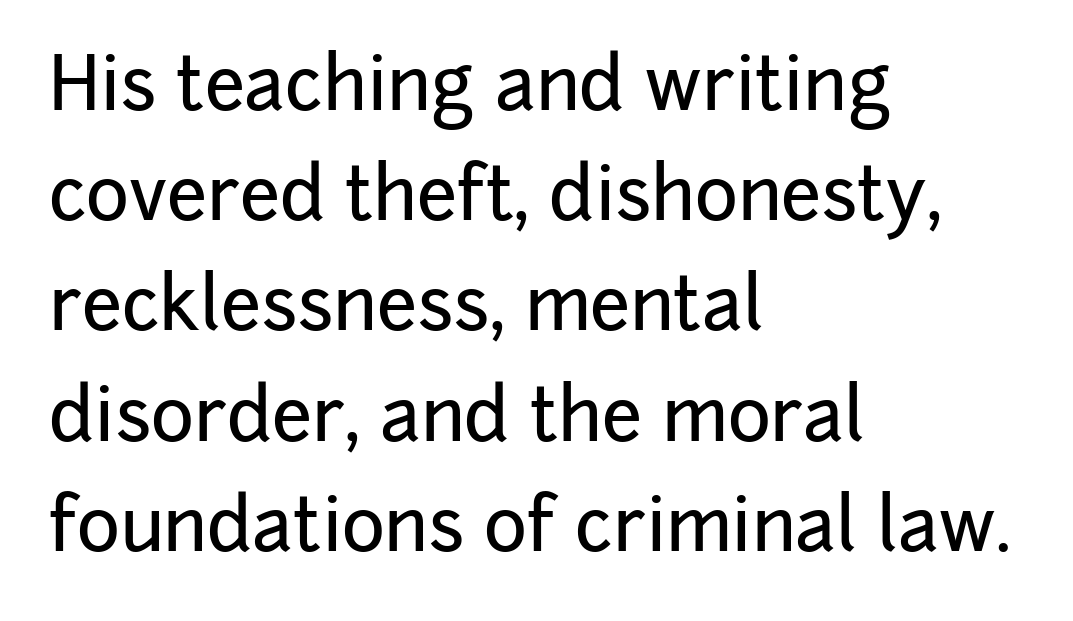
The image shows 73 px sans-serif type, upright; set left-aligned, normal line spacing (1.51x), normal letter spacing, not underlined; low stroke contrast and a medium x-height.
